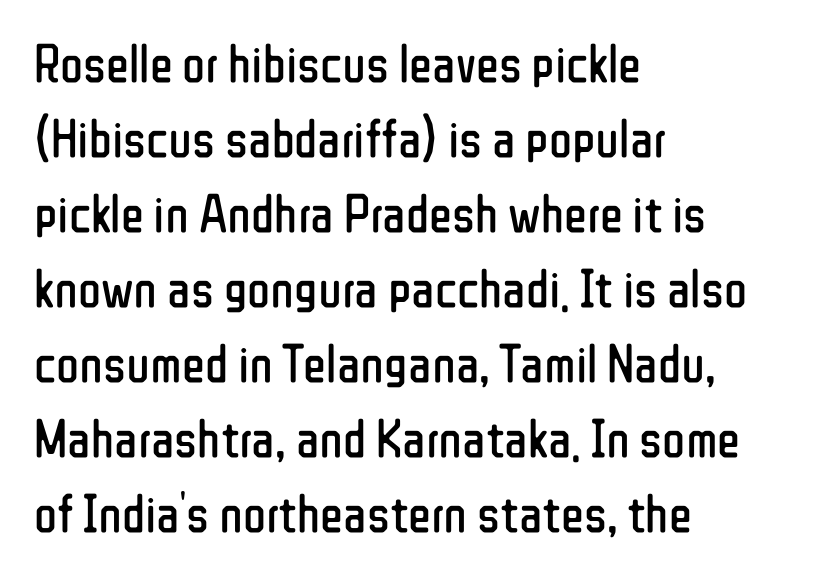
The passage shown is typed in a proportional face where columns would drift. Italic? Not at all — the glyphs are vertical. These lines stack with their left ends in a neat column. What kind of face is this? One without serifs — a sans. Between one letter and the next there's only the usual sliver of space. The designer left line spacing at the default.
